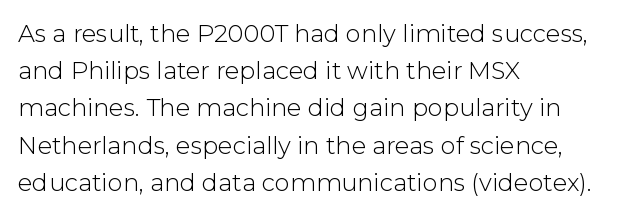
Q: Is the text bold? A: No.
Q: Is the text italic (slanted)? A: No, it is upright.
Q: Is the text underlined? A: No.
Q: How is the paragraph aligned? A: Left-aligned.
Q: Is the spacing between letters normal or unusually wide? A: Normal.
Q: Is the spacing between lines tight, normal or loose? A: Normal.
